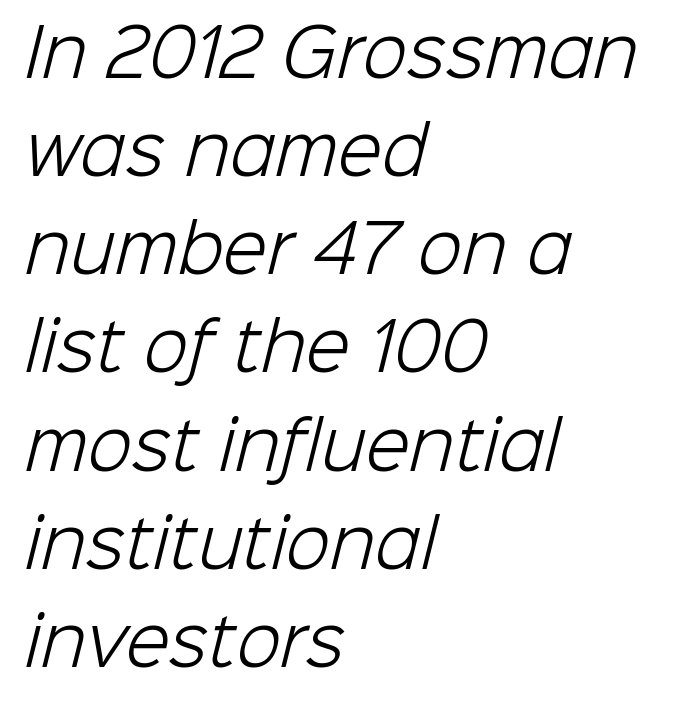
The image shows 65 px light sans-serif type; set left-aligned, normal line spacing (1.51x), normal letter spacing, not underlined; low stroke contrast and a medium x-height.
